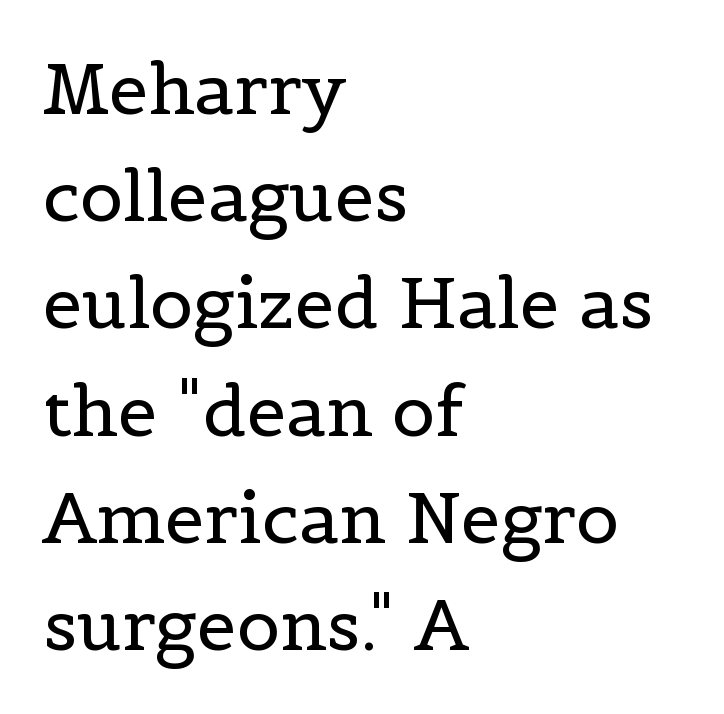
The image shows 71 px regular-weight serif type, upright; set left-aligned, normal line spacing (1.51x), normal letter spacing, not underlined; a medium x-height.
